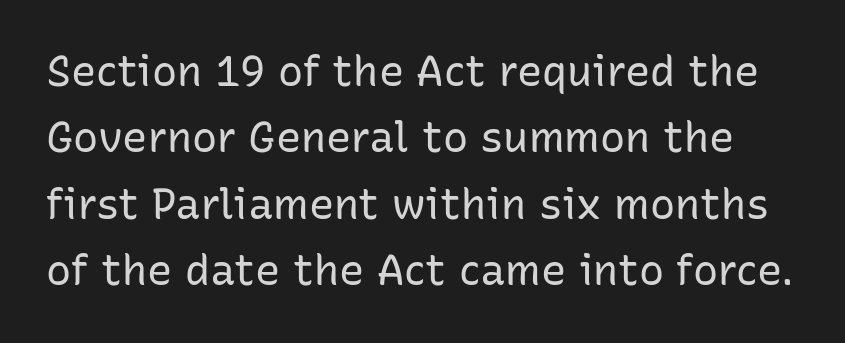
{"serif": "no", "italic": "no", "bold": "no", "weight": "regular", "width": "normal", "stroke_contrast": "low", "x_height": "medium", "monospaced": "no", "underline": "no", "line_spacing": "normal", "line_spacing_ratio": 1.58, "letter_spacing": "normal", "letter_spacing_em": 0.0, "glyph_px": 42}
